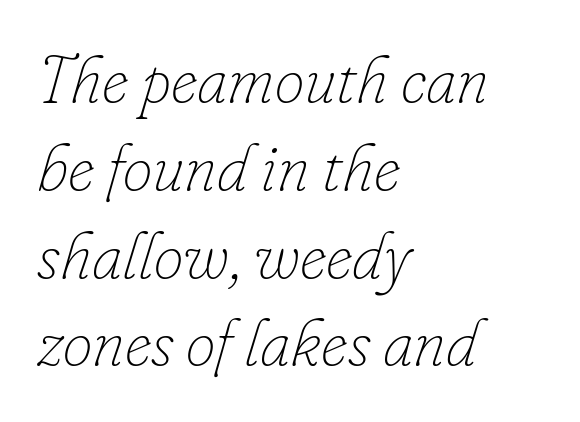
The image shows 67 px thin type, italic (leaning right); set left-aligned, normal line spacing (1.31x), normal letter spacing, not underlined; low stroke contrast and a small x-height.
